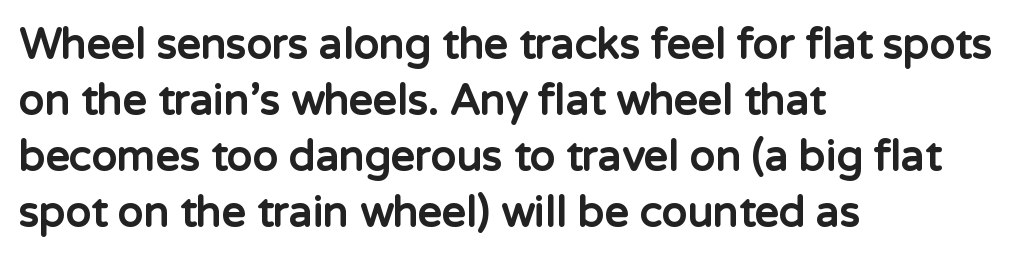
The gaps between neighbouring characters are ordinary and unremarkable. Short and long lines alike share a common starting point at left. Letterform terminals end flat and unadorned throughout the passage. Decoration check: the copy has no underline. Upright lettering throughout.
